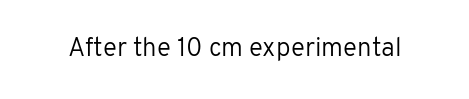
{"italic": "no", "bold": "no", "underline": "no", "letter_spacing": "normal", "letter_spacing_em": 0.0, "glyph_px": 26}
